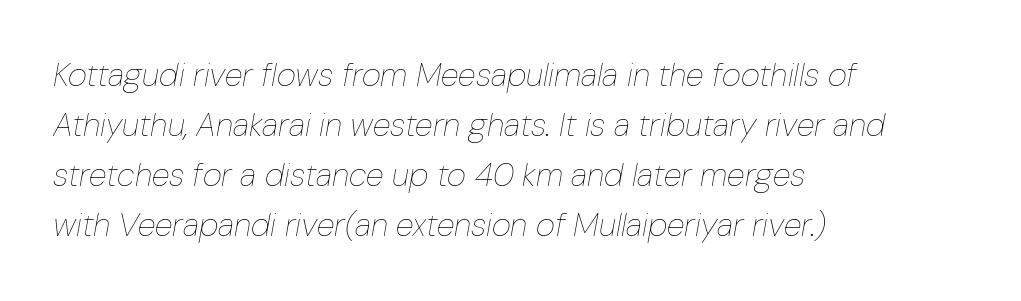
Q: Is the text bold? A: No.
Q: Is the text italic (slanted)? A: Yes, it leans right by about 10 degrees.
Q: Is the text underlined? A: No.
Q: How is the paragraph aligned? A: Left-aligned.
Q: Is the spacing between letters normal or unusually wide? A: Normal.
Q: Is the spacing between lines tight, normal or loose? A: Normal.
Q: Width (condensed, normal, or wide)? A: Condensed.
Q: Stroke contrast? A: Low.
Q: x-height? A: Medium.
Q: Monospaced? A: No.
